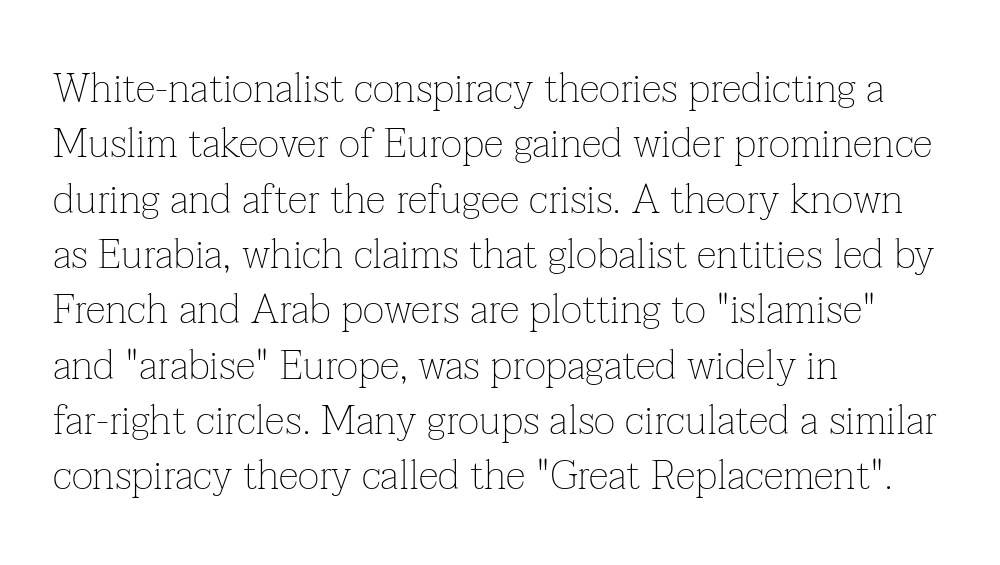
{"serif": "yes", "italic": "no", "bold": "no", "weight": "thin", "width": "normal", "stroke_contrast": "low", "x_height": "medium", "monospaced": "no", "underline": "no", "align": "left", "line_spacing": "normal", "line_spacing_ratio": 1.35, "letter_spacing": "normal", "letter_spacing_em": 0.0, "glyph_px": 41}
